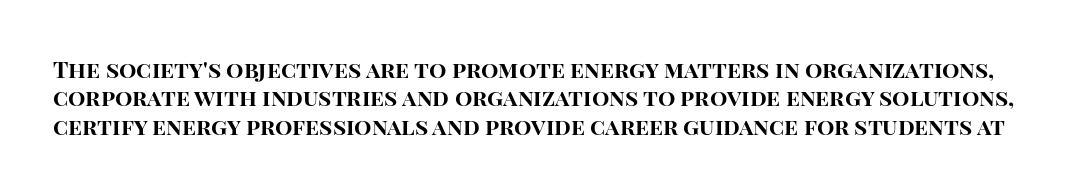
{"italic": "no", "bold": "yes", "underline": "no", "line_spacing_ratio": 1.23, "letter_spacing": "normal", "letter_spacing_em": 0.0, "glyph_px": 23}
